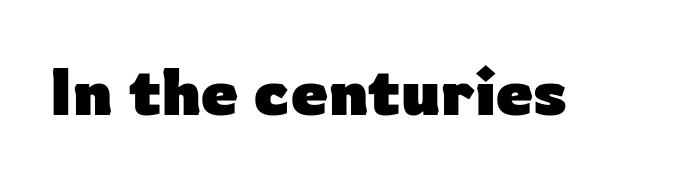
Q: Is the text bold? A: Yes.
Q: Is the text italic (slanted)? A: No, it is upright.
Q: Is the typeface a serif or a sans-serif typeface? A: Sans-serif.
Q: Is the text underlined? A: No.
Q: Is the spacing between letters normal or unusually wide? A: Normal.
Q: Width (condensed, normal, or wide)? A: Normal.
Q: Stroke contrast? A: Low.
Q: x-height? A: Medium.
Q: Monospaced? A: No.
